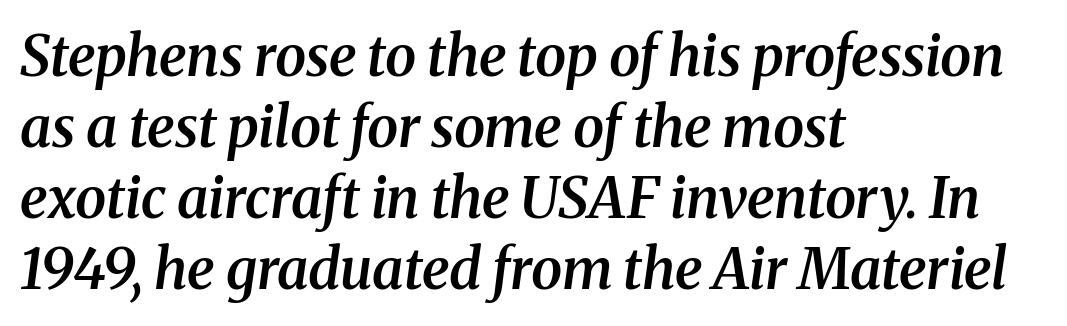
As a designer I'd log this as weight 600, semibold. The face used here has a pronounced slope to its letters. Serifs: yes, visible at the terminals of the letterforms. The passage shown is typed in a proportional face where columns would drift. The space between consecutive lines is moderate. A classic flush-left, rag-right setting is used for this passage.
